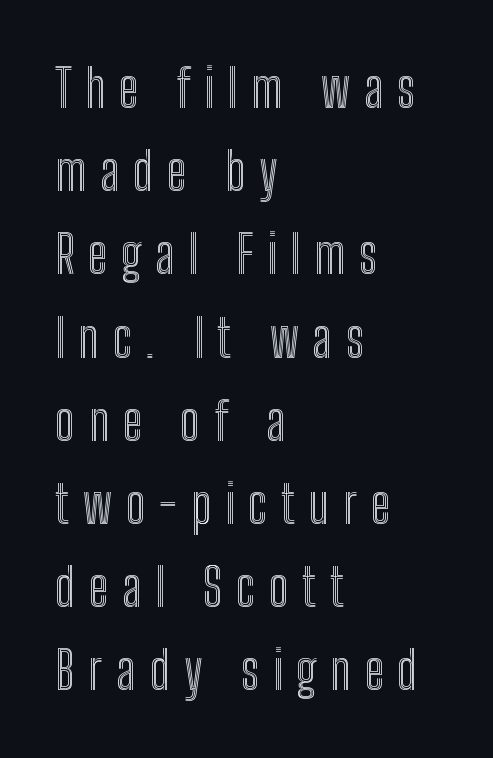
The rendering anchors every line to the left-hand side. One glance says typical: line gaps are just what's usual. Vertical strokes here are truly vertical. The foot of each line stays bare and open. Observe the wide spacing: letters keep a clear distance from each other.
